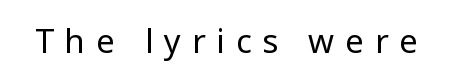
The image shows 33 px regular-weight sans-serif type, upright; set unusually wide letter spacing (+0.33 em), not underlined; low stroke contrast and a medium x-height.
